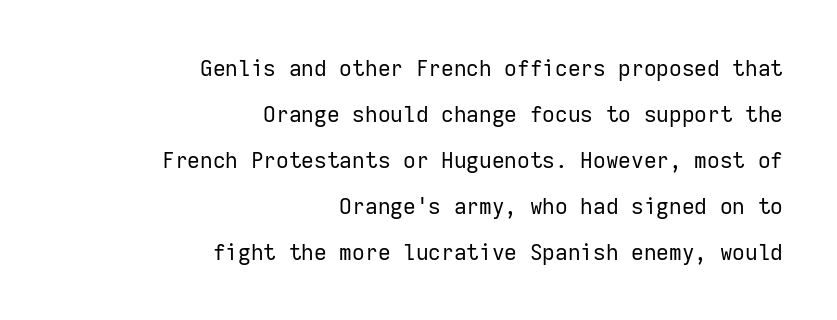
Airy leading. Spacing between characters is what you'd get straight out of the box. Caption: face not bold, strokes unweighted. This sample uses an upright cut, with every glyph sitting square on the baseline. Typeset ragged left — the right edge is the straight one.
